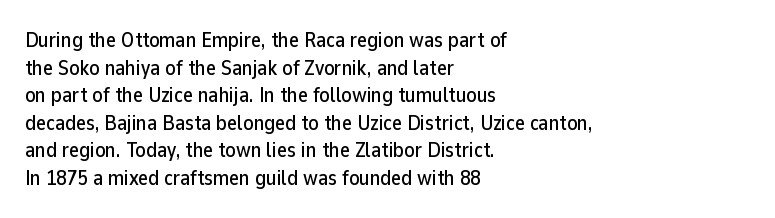
The image shows 21 px text type, upright; set left-aligned, normal line spacing (1.31x), normal letter spacing, not underlined.
